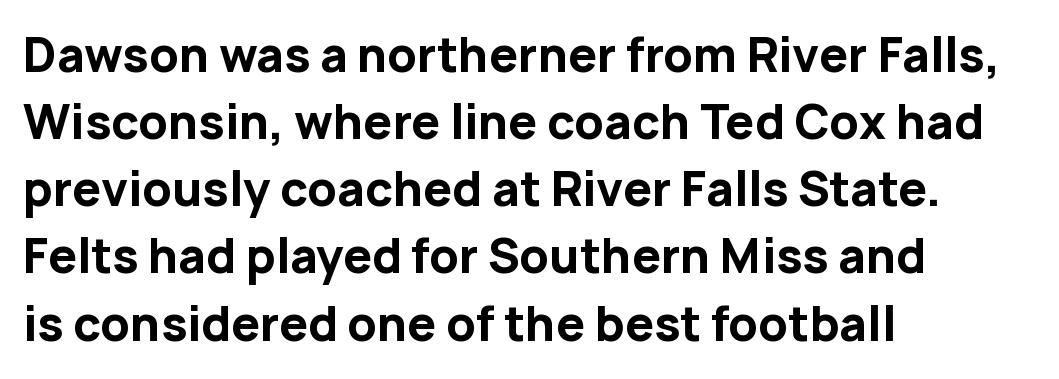
You can tell it's not italic because the verticals are truly vertical. The line-height multiplier appears to be the usual default. The rendering uses natural spacing where letterforms have individual widths. This rendering employs a face without finishing strokes, i.e., a sans-serif. Each glyph is drawn with heavy, bold strokes. Descender tails drop into unmarked territory.
